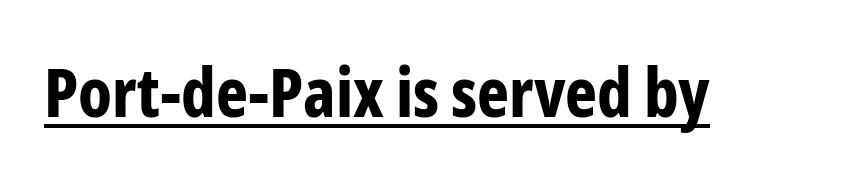
The image shows 68 px bold, condensed sans-serif type, upright; set normal letter spacing, underlined; low stroke contrast and a medium x-height.
